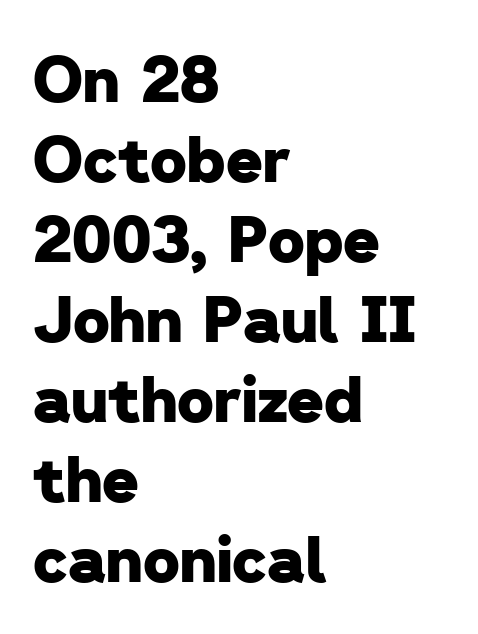
Q: Is the text bold? A: Yes.
Q: Is the typeface a serif or a sans-serif typeface? A: Sans-serif.
Q: Is the text underlined? A: No.
Q: How is the paragraph aligned? A: Left-aligned.
Q: Is the spacing between letters normal or unusually wide? A: Normal.
Q: Is the spacing between lines tight, normal or loose? A: Normal.
Q: Width (condensed, normal, or wide)? A: Normal.
Q: Stroke contrast? A: Low.
Q: x-height? A: Medium.
Q: Monospaced? A: No.
